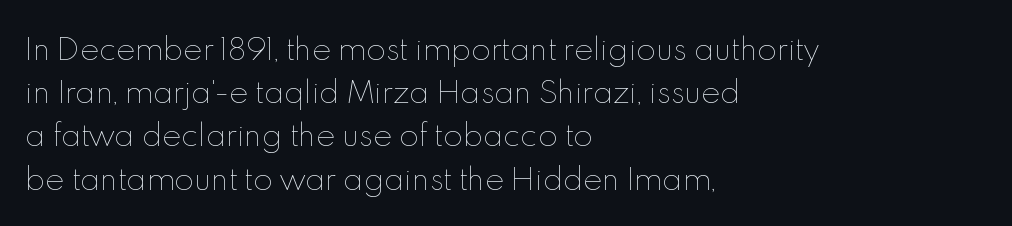
Is the block centered? No — it sits flush against the left margin. Italic: no, the glyphs are upright roman. Quick note: underline off. Note the varied advance widths — an 'i' is clearly narrower than an 'm'.
